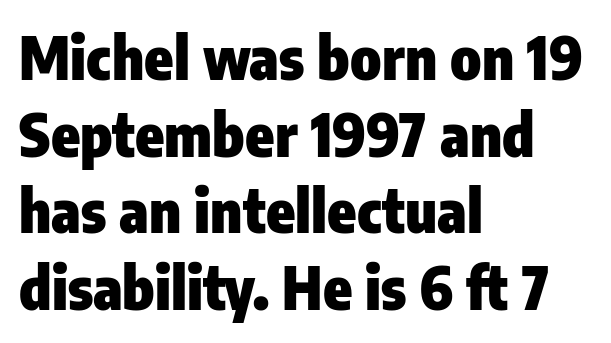
The image shows 59 px heavy, condensed sans-serif type, upright; set left-aligned, normal line spacing (1.3x), normal letter spacing, not underlined; low stroke contrast and a medium x-height.
